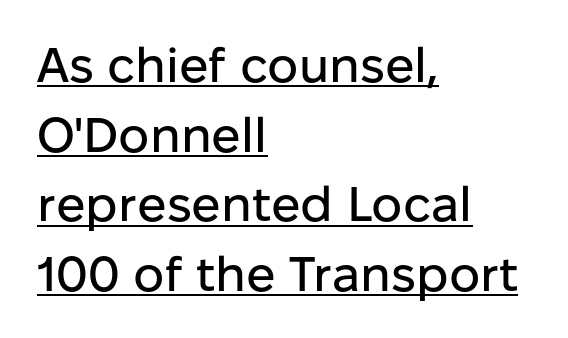
Q: Is the text italic (slanted)? A: No, it is upright.
Q: Is the typeface a serif or a sans-serif typeface? A: Sans-serif.
Q: Is the text underlined? A: Yes.
Q: How is the paragraph aligned? A: Left-aligned.
Q: Is the spacing between letters normal or unusually wide? A: Normal.
Q: Is the spacing between lines tight, normal or loose? A: Normal.
Q: Width (condensed, normal, or wide)? A: Normal.
Q: Stroke contrast? A: Low.
Q: x-height? A: Medium.
Q: Monospaced? A: No.
